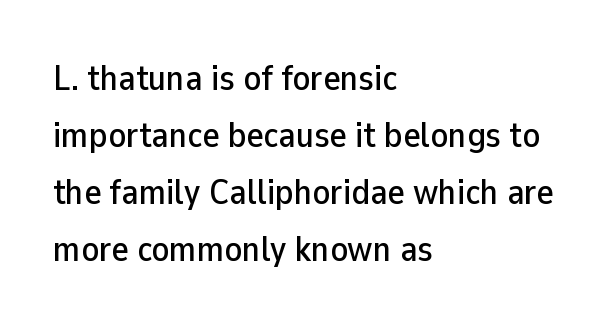
{"serif": "no", "italic": "no", "width": "normal", "stroke_contrast": "low", "x_height": "medium", "monospaced": "no", "underline": "no", "align": "left", "line_spacing": "normal", "line_spacing_ratio": 1.58, "letter_spacing": "normal", "letter_spacing_em": 0.0, "glyph_px": 36}
